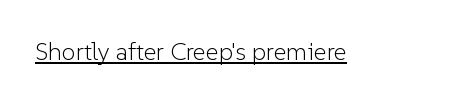
{"italic": "no", "bold": "no", "underline": "yes", "letter_spacing": "normal", "letter_spacing_em": 0.0, "glyph_px": 25}
